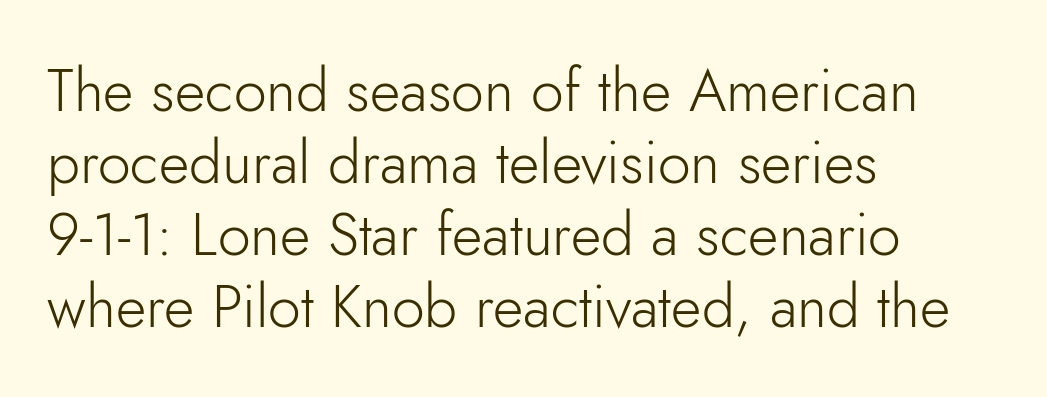
The image shows 59 px light sans-serif type, upright; set left-aligned, line spacing 1.22x, normal letter spacing, not underlined; low stroke contrast and a small x-height.
